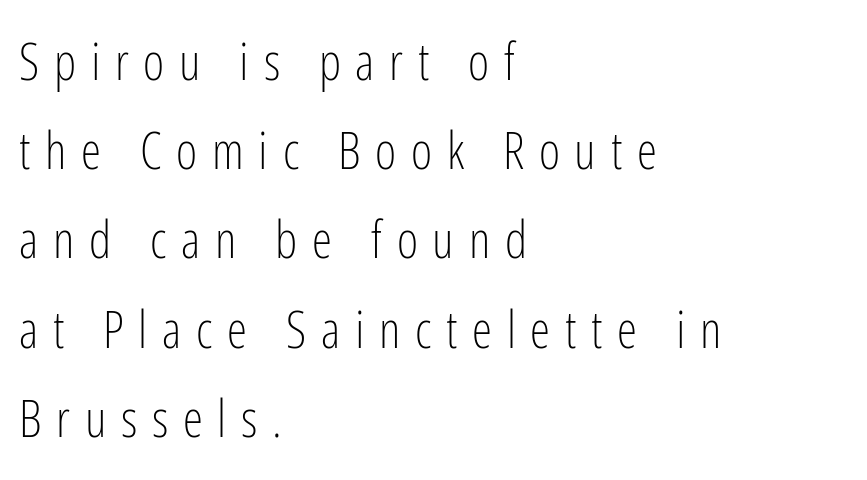
{"serif": "no", "italic": "no", "bold": "no", "weight": "light", "width": "condensed", "stroke_contrast": "low", "x_height": "medium", "monospaced": "no", "underline": "no", "align": "left", "line_spacing_ratio": 1.75, "letter_spacing": "wide", "letter_spacing_em": 0.29, "glyph_px": 51}
